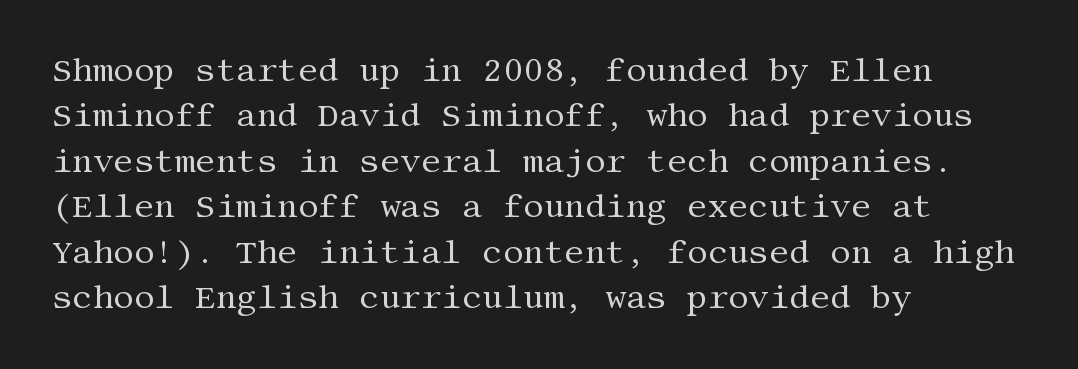
The image shows 32 px regular-weight serif type, upright; set left-aligned, normal line spacing (1.42x), normal letter spacing, not underlined; medium stroke contrast and a large x-height.
